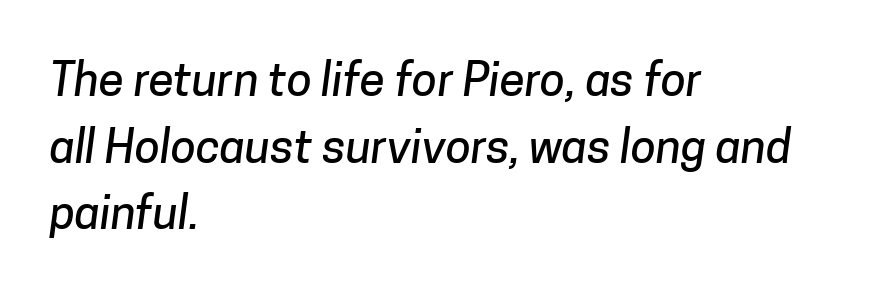
Q: Is the typeface a serif or a sans-serif typeface? A: Sans-serif.
Q: Is the text underlined? A: No.
Q: How is the paragraph aligned? A: Left-aligned.
Q: Is the spacing between letters normal or unusually wide? A: Normal.
Q: Is the spacing between lines tight, normal or loose? A: Normal.
Q: Width (condensed, normal, or wide)? A: Normal.
Q: Stroke contrast? A: Low.
Q: x-height? A: Medium.
Q: Monospaced? A: No.
